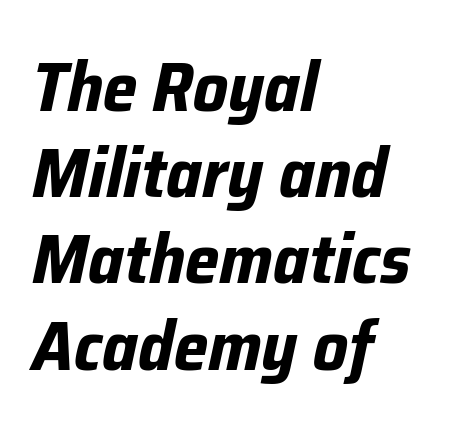
{"italic": "yes", "lean": "right", "slant_degrees": 12, "bold": "yes", "weight": "bold", "width": "normal", "stroke_contrast": "low", "x_height": "medium", "monospaced": "no", "underline": "no", "align": "left", "line_spacing": "normal", "line_spacing_ratio": 1.25, "letter_spacing": "normal", "letter_spacing_em": 0.0, "glyph_px": 69}
